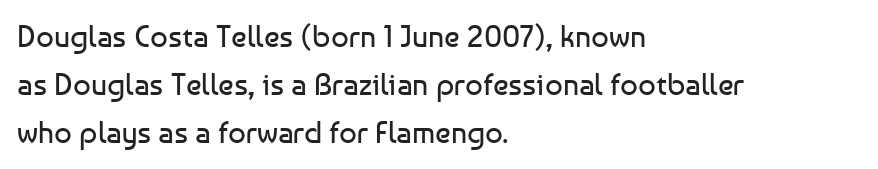
The foot of each line stays bare and open. Heft: none added — not bold. The passage shown is typed in a proportional face where columns would drift. The letters carry no serifs — their stems end cleanly without finishing strokes.
